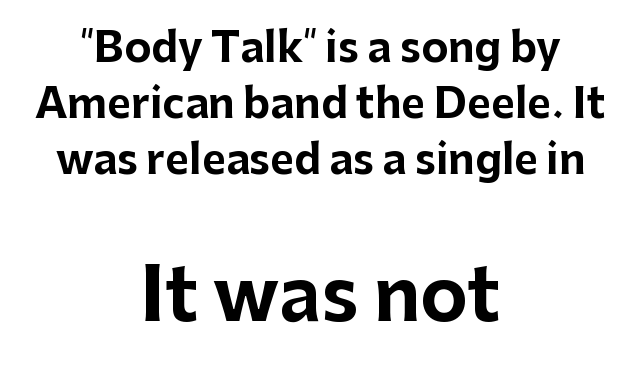
The rendering uses natural spacing where letterforms have individual widths. Between one letter and the next there's only the usual sliver of space. The passage shown begins with its smaller block and ends with its larger one. The leading is moderate, giving the passage an even texture.
